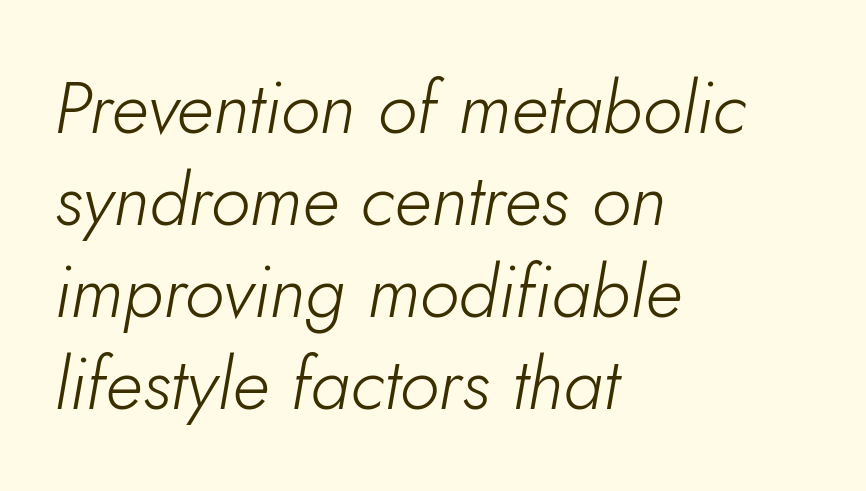
{"italic": "yes", "lean": "right", "slant_degrees": 10, "bold": "no", "weight": "light", "width": "normal", "stroke_contrast": "low", "x_height": "small", "monospaced": "no", "underline": "no", "align": "left", "line_spacing": "normal", "line_spacing_ratio": 1.26, "letter_spacing": "normal", "letter_spacing_em": 0.0, "glyph_px": 73}
